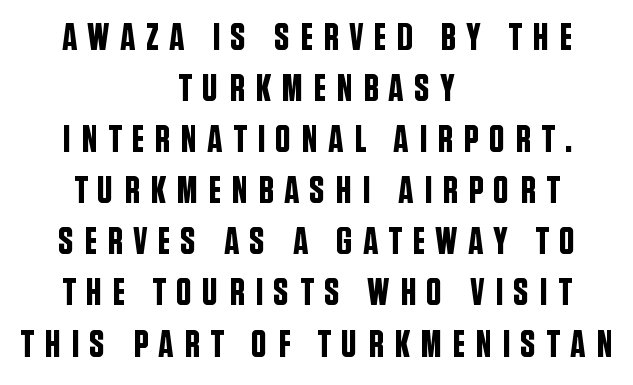
This rendering uses center alignment, leaving both contours irregular but symmetric. Nope, not italic — everything's standing straight. The letters carry no serifs — their stems end cleanly without finishing strokes. Tracking here is generous; glyphs stand well apart from one another. Spacing verdict: proportional, widths tailored to each character. Beneath every word, the page is bare.
